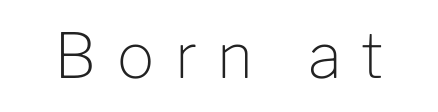
Has an underline been added? It has not. Check where the strokes stop: nothing finishes them off — pure sans. Note the varied advance widths — an 'i' is clearly narrower than an 'm'. This is not heavy type; no bold has been used. Glyph-to-glyph distance is far greater than everyday printed text. Ordinary non-slanted type is in use.
